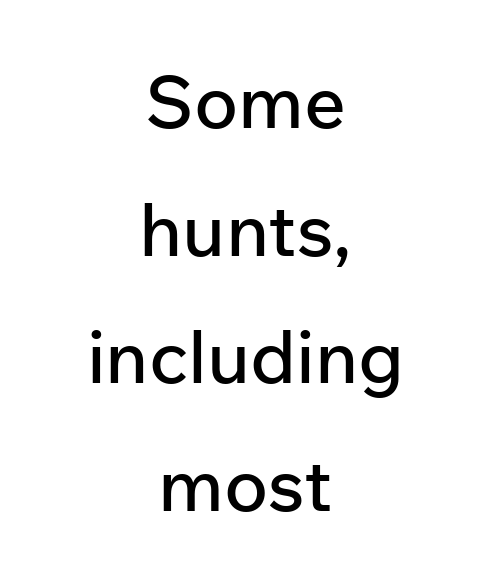
The image shows 73 px sans-serif type, upright; set centered, line spacing 1.75x, normal letter spacing, not underlined; low stroke contrast and a medium x-height.
